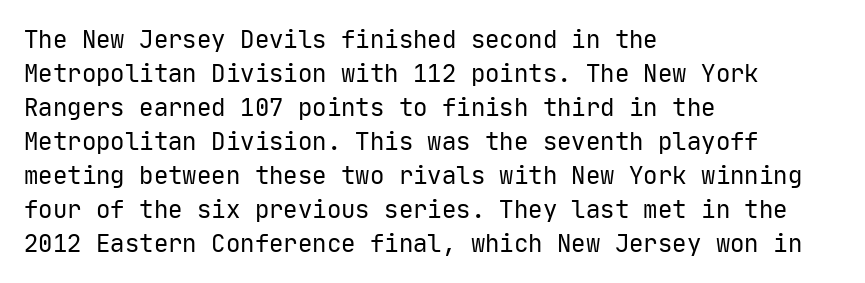
{"italic": "no", "bold": "no", "underline": "no", "align": "left", "line_spacing": "normal", "line_spacing_ratio": 1.42, "letter_spacing": "normal", "letter_spacing_em": 0.0, "glyph_px": 24}
